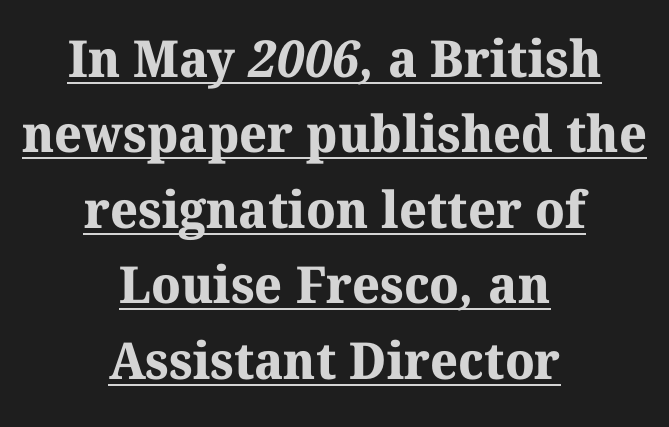
Q: Is the text bold? A: Yes.
Q: Is the typeface a serif or a sans-serif typeface? A: Serif.
Q: Is the text underlined? A: Yes.
Q: How is the paragraph aligned? A: Centered.
Q: Is the spacing between letters normal or unusually wide? A: Normal.
Q: Is the spacing between lines tight, normal or loose? A: Normal.
Q: Width (condensed, normal, or wide)? A: Normal.
Q: Stroke contrast? A: Medium.
Q: x-height? A: Medium.
Q: Monospaced? A: No.
